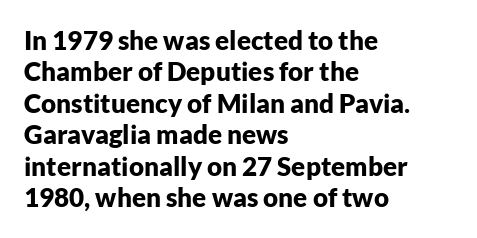
The image shows 26 px bold type, upright; set left-aligned, line spacing 1.21x, normal letter spacing, not underlined.
